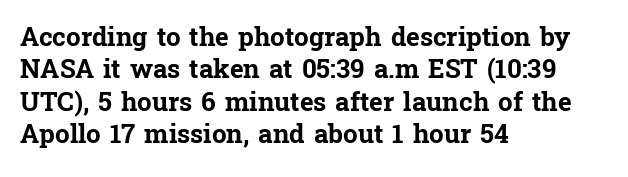
The image shows 26 px bold type, upright; set left-aligned, normal line spacing (1.25x), normal letter spacing, not underlined.
